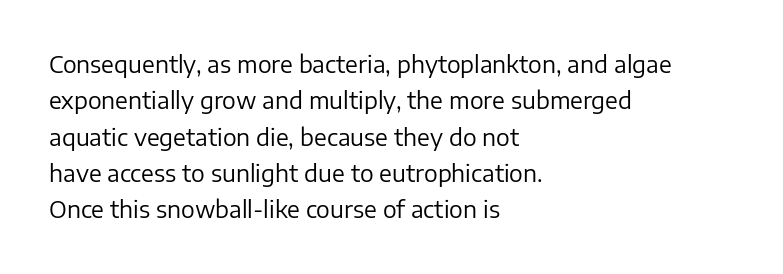
The image shows 23 px text type, upright; set left-aligned, normal line spacing (1.58x), normal letter spacing, not underlined.
